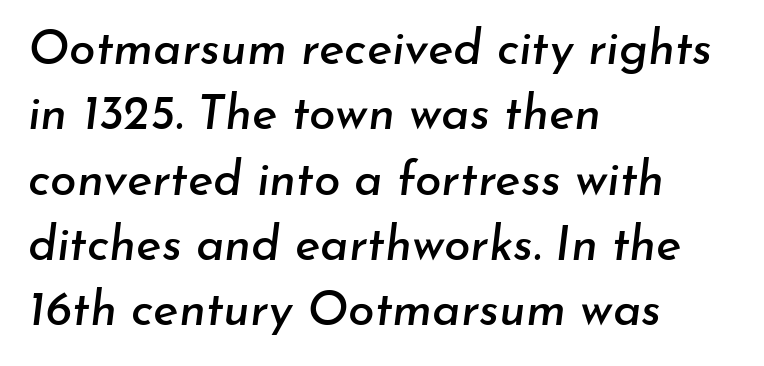
The image shows 48 px text type, italic (leaning right); set left-aligned, normal line spacing (1.36x), normal letter spacing, not underlined; low stroke contrast and a small x-height.
